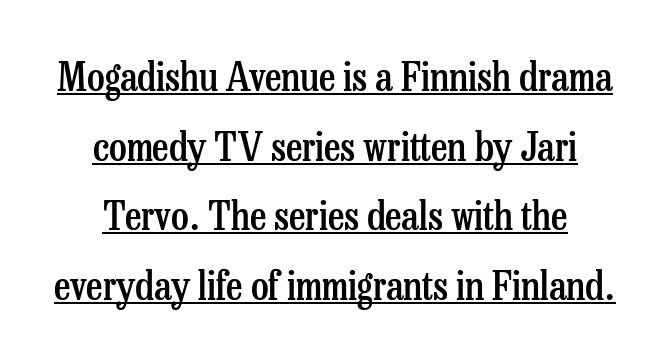
Is the block centered? Yes — each line is placed symmetrically about the middle. A bit beefed up — I'd call it semibold rather than bold. Look at the bottom of the vertical strokes: they flare into serifs here. The font's upright variant was chosen for this text. Each letter keeps its own natural width here, so spacing adapts to shape. The rendering uses the underline text-decoration.
